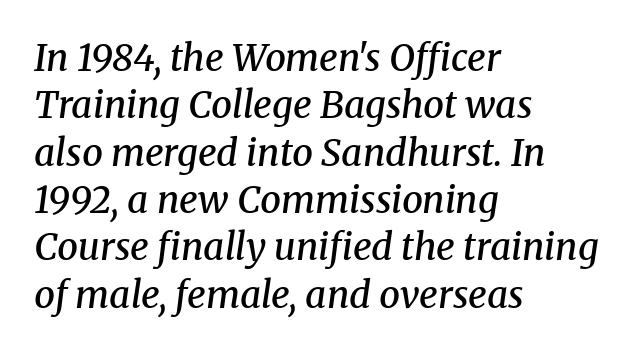
Q: Is the text bold? A: Semi-bold.
Q: Is the text italic (slanted)? A: Yes, it leans right by about 8 degrees.
Q: Is the typeface a serif or a sans-serif typeface? A: Serif.
Q: Is the text underlined? A: No.
Q: How is the paragraph aligned? A: Left-aligned.
Q: Is the spacing between letters normal or unusually wide? A: Normal.
Q: Is the spacing between lines tight, normal or loose? A: Normal.
Q: Width (condensed, normal, or wide)? A: Normal.
Q: Stroke contrast? A: Medium.
Q: x-height? A: Medium.
Q: Monospaced? A: No.
